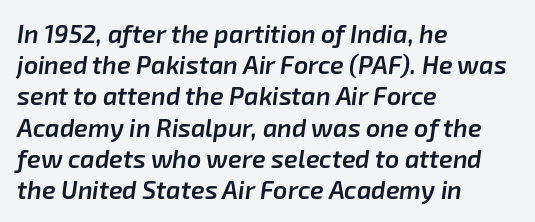
{"italic": "yes", "lean": "right", "slant_degrees": 8, "bold": "semi", "underline": "no", "align": "left", "line_spacing": "normal", "line_spacing_ratio": 1.25, "letter_spacing": "normal", "letter_spacing_em": 0.0, "glyph_px": 25}
